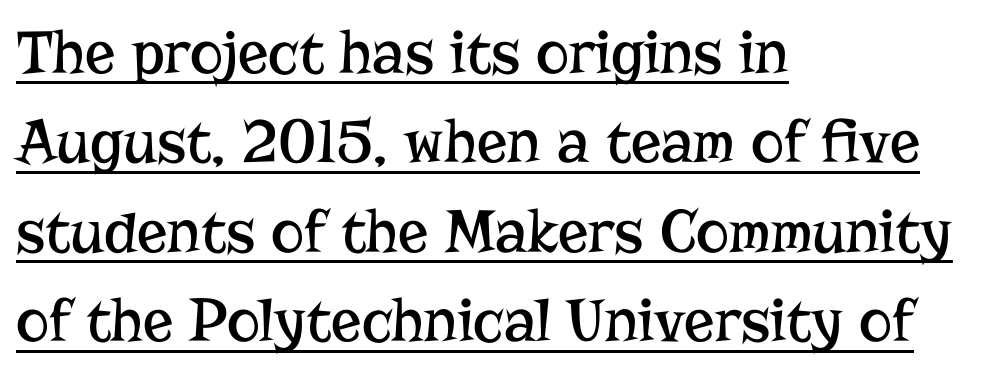
The image shows 63 px regular-weight serif type, upright; set left-aligned, normal line spacing (1.42x), normal letter spacing, underlined; low stroke contrast and a medium x-height.
